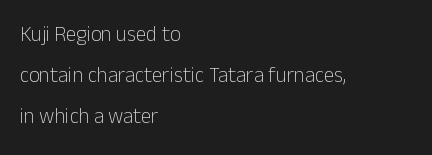
The image shows 21 px text type, upright; set left-aligned, loose line spacing (1.95x), normal letter spacing, not underlined.
